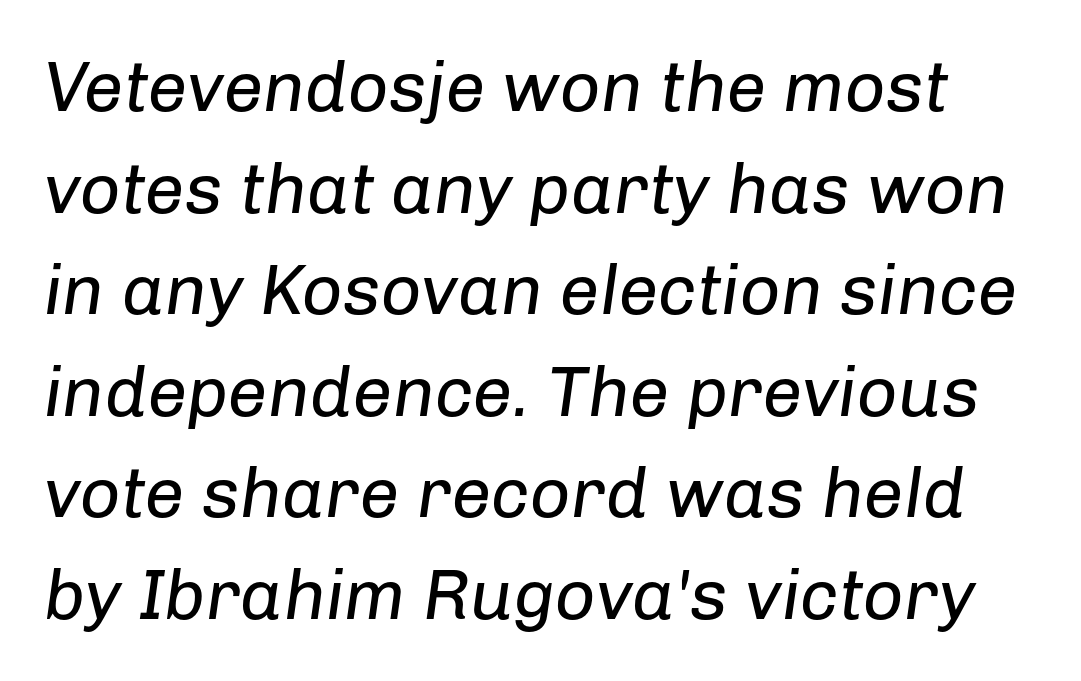
{"italic": "yes", "lean": "right", "slant_degrees": 8, "bold": "no", "weight": "regular", "width": "normal", "stroke_contrast": "low", "x_height": "medium", "monospaced": "no", "underline": "no", "line_spacing": "normal", "line_spacing_ratio": 1.43, "letter_spacing": "normal", "letter_spacing_em": 0.0, "glyph_px": 71}
